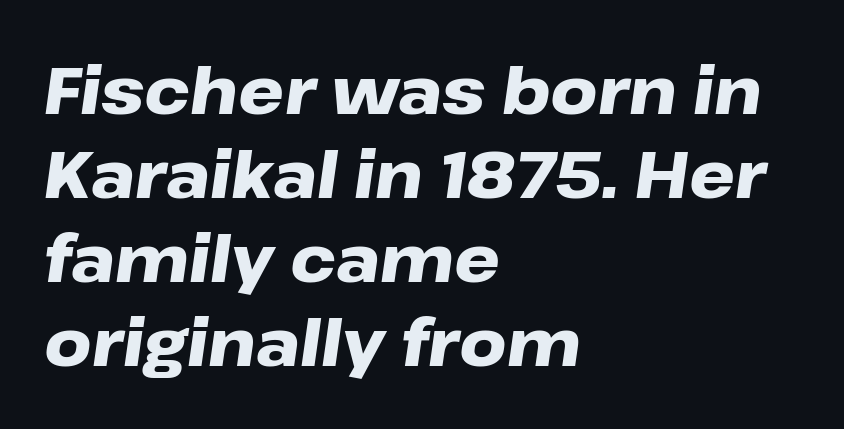
{"italic": "yes", "lean": "right", "slant_degrees": 8, "bold": "yes", "weight": "heavy", "width": "wide", "stroke_contrast": "low", "x_height": "medium", "monospaced": "no", "underline": "no", "align": "left", "line_spacing": "normal", "line_spacing_ratio": 1.29, "letter_spacing": "normal", "letter_spacing_em": 0.0, "glyph_px": 65}
